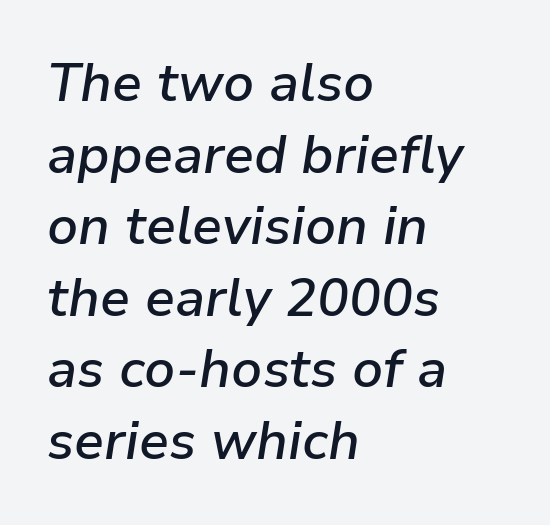
{"italic": "yes", "lean": "right", "slant_degrees": 9, "bold": "semi", "weight": "semibold", "width": "normal", "stroke_contrast": "low", "x_height": "medium", "monospaced": "no", "underline": "no", "align": "left", "line_spacing": "normal", "line_spacing_ratio": 1.35, "letter_spacing": "normal", "letter_spacing_em": 0.0, "glyph_px": 53}
